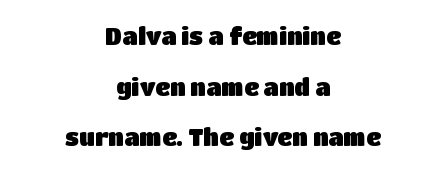
{"italic": "no", "underline": "no", "align": "center", "line_spacing": "loose", "line_spacing_ratio": 2.2, "letter_spacing": "normal", "letter_spacing_em": 0.0, "glyph_px": 23}
